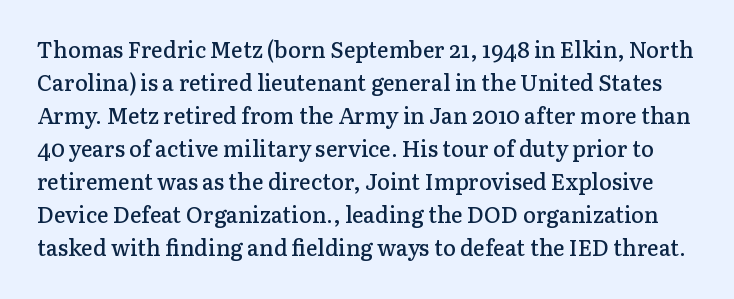
Words appear dense and cohesive because spacing is normal. The line-height multiplier appears to be the usual default. The zone under the glyphs is completely vacant. A fair bit of extra ink — the face is semibold, not bold. These lines were composed using upright roman letters.
